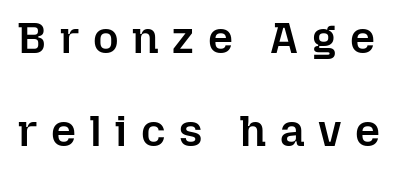
The image shows 44 px semibold type, upright; set loose line spacing (2.11x), unusually wide letter spacing (+0.31 em), not underlined; low stroke contrast and a medium x-height.
